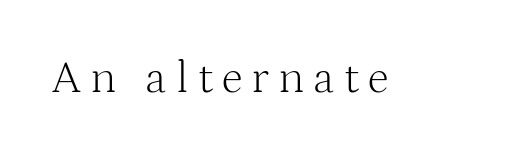
{"serif": "yes", "italic": "no", "bold": "no", "weight": "light", "width": "normal", "stroke_contrast": "medium", "x_height": "medium", "monospaced": "no", "underline": "no", "letter_spacing": "wide", "letter_spacing_em": 0.2, "glyph_px": 46}
